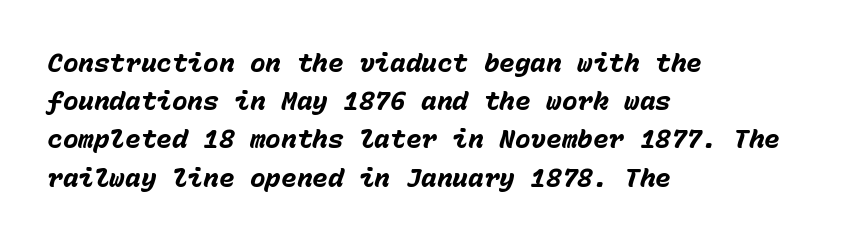
The foot of each line stays bare and open. Does the weight exceed regular? Yes, all the way to bold. Compared with typical paragraphs, the rows here are spaced about the same. The rendering anchors every line to the left-hand side.
